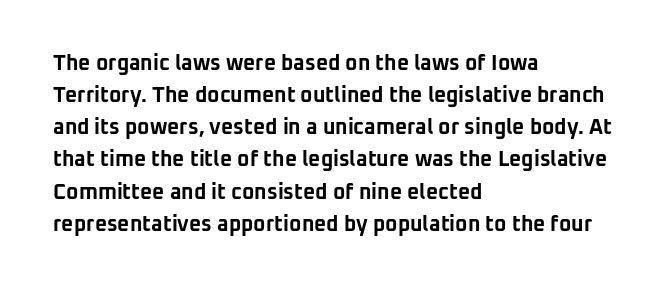
{"italic": "no", "bold": "yes", "underline": "no", "align": "left", "line_spacing": "normal", "line_spacing_ratio": 1.53, "letter_spacing": "normal", "letter_spacing_em": 0.0, "glyph_px": 21}
